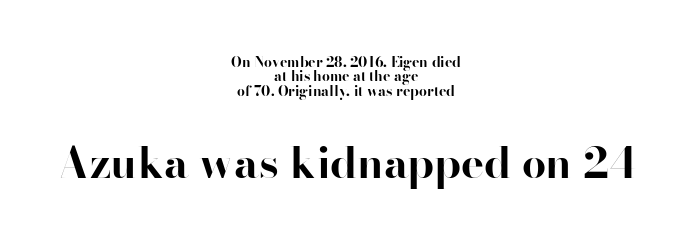
{"serif": "no", "italic": "no", "bold": "yes", "weight": "bold", "width": "normal", "stroke_contrast": "high", "x_height": "small", "monospaced": "no", "underline": "no", "align": "center", "line_spacing": "tight", "line_spacing_ratio": 1.03, "letter_spacing": "normal", "letter_spacing_em": 0.0, "larger_block": "second", "size_ratio": 3.07, "glyph_px": 43}
